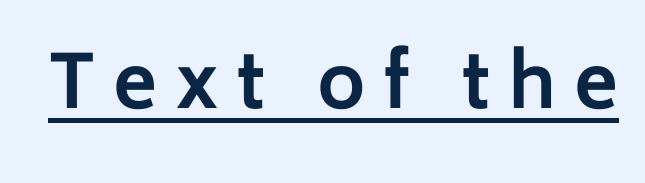
The letters advance in unequal steps, a hallmark of proportional type. Glance below the letters and you will spot a drawn line. Every character sits straight up, as roman type does. The designer went with a sans here, leaving each stem footless. Students, note that the glyphs here are deliberately spaced far apart.
